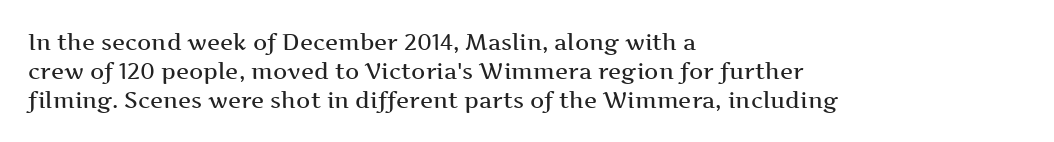
Left-aligned paragraph, ragged on the right. This sample uses plain, unmodified letter spacing. The lettering holds an erect, upright posture throughout. Underlining? Definitely not there. Students, this is semibold: more ink than regular, less than bold.
